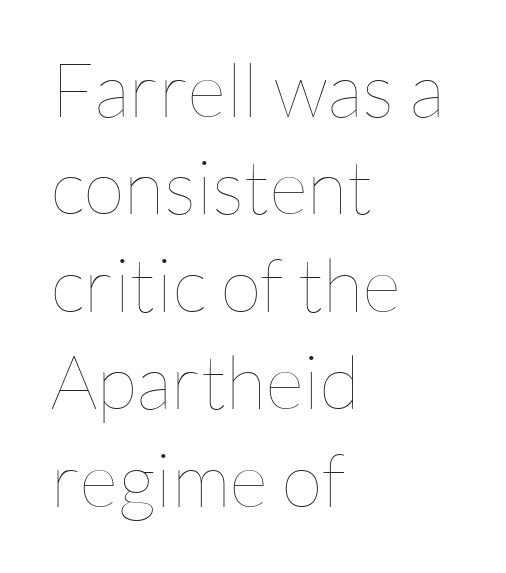
{"italic": "no", "bold": "no", "weight": "thin", "width": "normal", "stroke_contrast": "low", "x_height": "medium", "monospaced": "no", "underline": "no", "align": "left", "line_spacing": "normal", "line_spacing_ratio": 1.3, "letter_spacing": "normal", "letter_spacing_em": 0.0, "glyph_px": 75}
